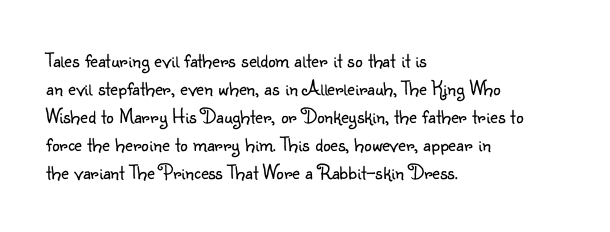
The image shows 21 px text type, upright; set left-aligned, normal line spacing (1.33x), normal letter spacing, not underlined.
